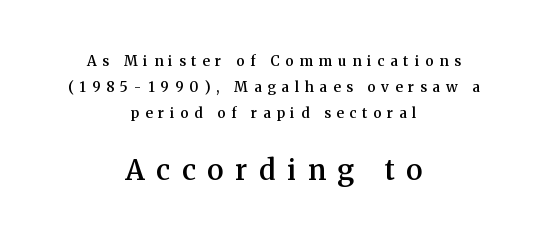
{"serif": "yes", "italic": "no", "bold": "semi", "weight": "semibold", "width": "normal", "stroke_contrast": "medium", "x_height": "medium", "monospaced": "no", "underline": "no", "align": "center", "line_spacing_ratio": 1.84, "letter_spacing": "wide", "letter_spacing_em": 0.42, "larger_block": "second", "size_ratio": 2.0, "glyph_px": 28}
